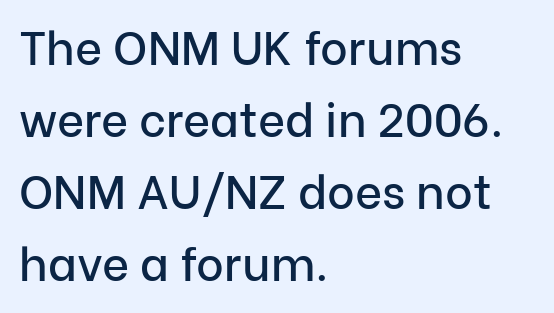
The letters advance in unequal steps, a hallmark of proportional type. Underlining? Definitely not there. The passage shown is typeset with a sans-serif family. A typesetter would call this zero additional tracking. Quick note: not italic, upright.
